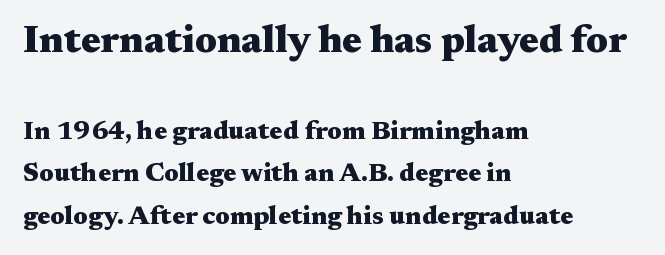
The designer gave the opening block more size than the closing block. Thick stems and heavy bowls — unmistakably bold. The zone under the glyphs is completely vacant. The setting favours the left margin, as ordinary paragraphs usually do. Proportional: the letters do not fall into vertical columns. The face used here is seriffed, in the tradition of book romans.
